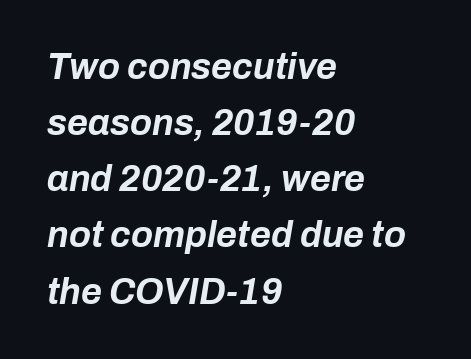
Spacing verdict: proportional, widths tailored to each character. A full-strength bold gives these letters their thick strokes. A typesetter would call this zero additional tracking. Whoever set this chose a conventional vertical rhythm. Just letters on the line, the space beneath them empty. Slanted lettering throughout.
